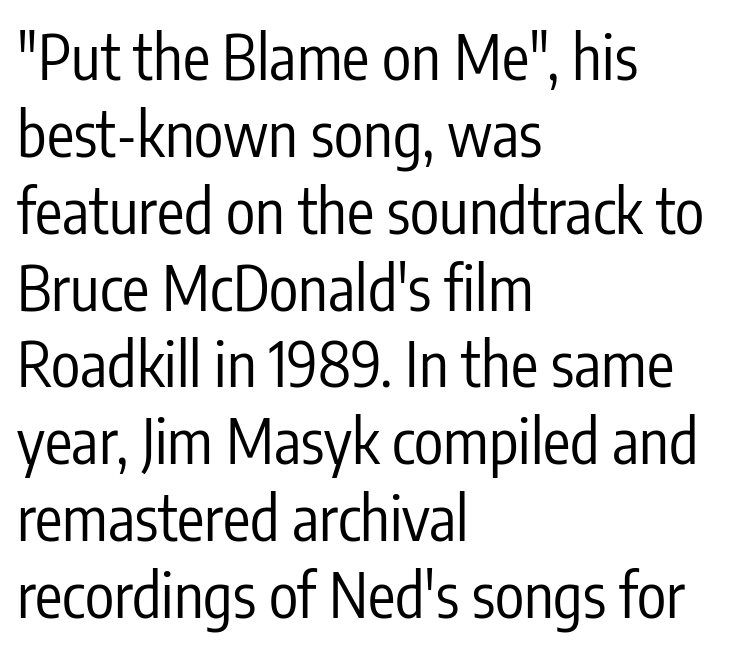
The image shows 61 px regular-weight, condensed sans-serif type, upright; set left-aligned, normal line spacing (1.26x), normal letter spacing, not underlined; low stroke contrast and a medium x-height.
